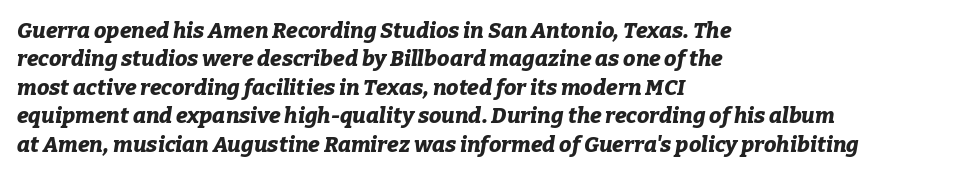
The face used here has a pronounced slope to its letters. The words here are not underlined. The sample has been set heavy, in full bold. Tracking here is standard; glyphs follow each other at the usual distance.
